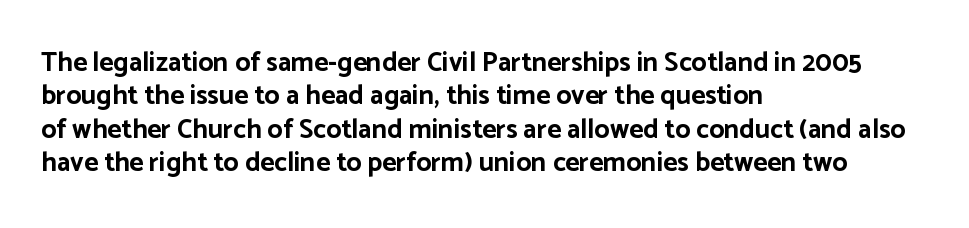
Q: Is the text bold? A: Yes.
Q: Is the text italic (slanted)? A: No, it is upright.
Q: Is the text underlined? A: No.
Q: How is the paragraph aligned? A: Left-aligned.
Q: Is the spacing between letters normal or unusually wide? A: Normal.
